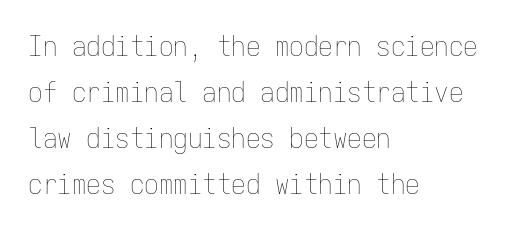
Q: Is the text bold? A: No.
Q: Is the text italic (slanted)? A: No, it is upright.
Q: Is the text underlined? A: No.
Q: How is the paragraph aligned? A: Left-aligned.
Q: Is the spacing between letters normal or unusually wide? A: Normal.
Q: Is the spacing between lines tight, normal or loose? A: Normal.
Q: Width (condensed, normal, or wide)? A: Condensed.
Q: Stroke contrast? A: Low.
Q: x-height? A: Medium.
Q: Monospaced? A: Yes.
